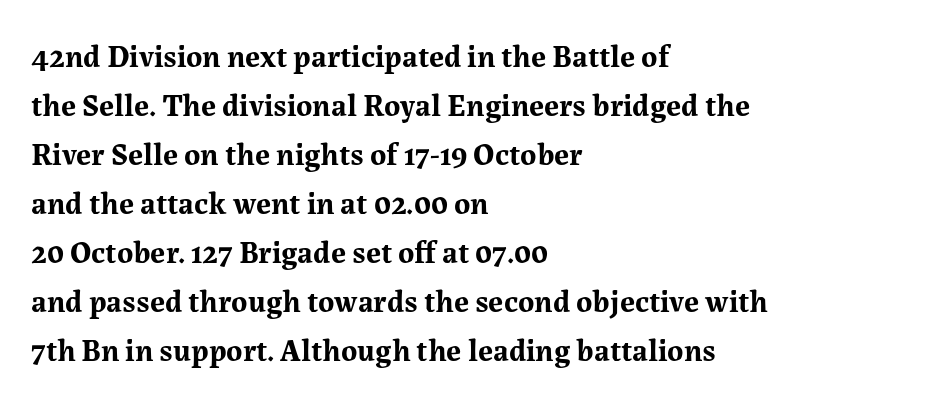
Serifs: yes, visible at the terminals of the letterforms. Italic? Not at all — the glyphs are vertical. Thick stems and heavy bowls — unmistakably bold. In terms of letterspacing, this is plain default setting.
